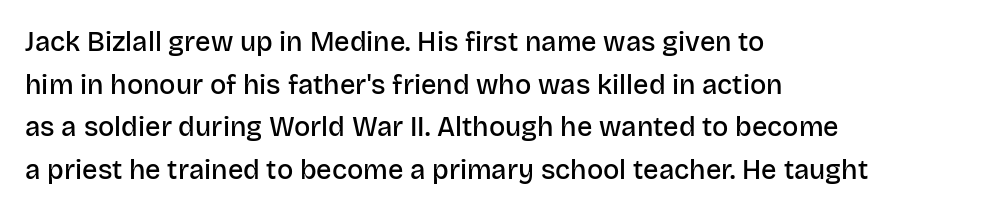
The image shows 27 px text type, upright; set left-aligned, normal line spacing (1.58x), normal letter spacing, not underlined.
